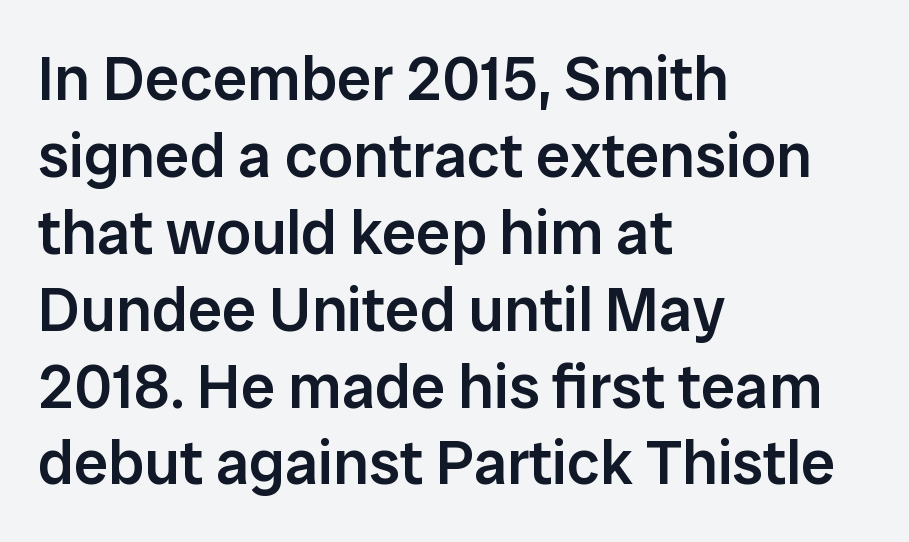
The image shows 62 px semibold sans-serif type, upright; set left-aligned, line spacing 1.24x, normal letter spacing, not underlined; low stroke contrast and a medium x-height.
